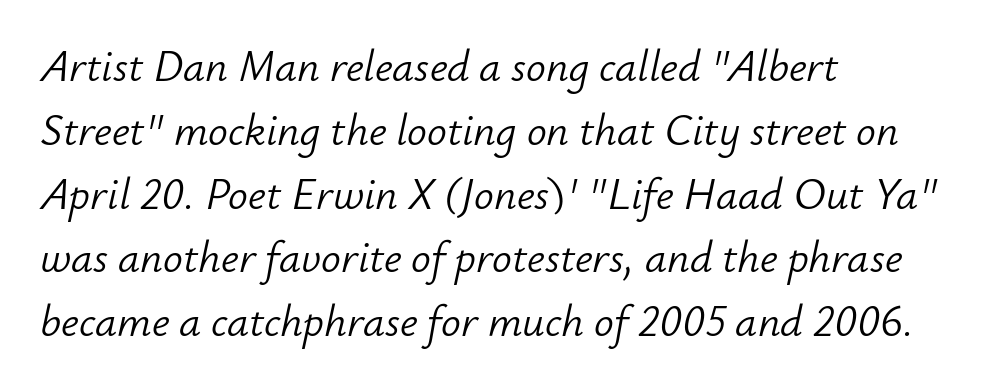
The image shows 44 px light type, italic (leaning right); set left-aligned, normal line spacing (1.45x), normal letter spacing, not underlined; low stroke contrast and a small x-height.
